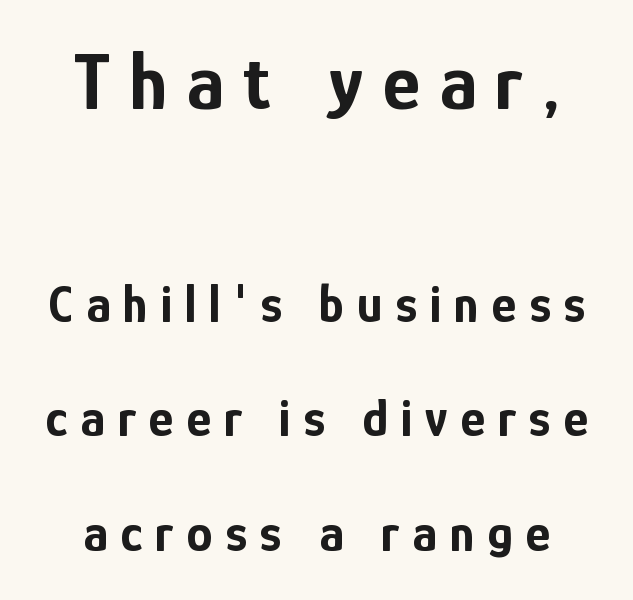
Q: Is the text bold? A: Yes.
Q: Is the text italic (slanted)? A: No, it is upright.
Q: Is the typeface a serif or a sans-serif typeface? A: Sans-serif.
Q: Is the text underlined? A: No.
Q: Is the spacing between letters normal or unusually wide? A: Unusually wide.
Q: Is the spacing between lines tight, normal or loose? A: Loose.
Q: Which block of text is set in a larger size, the first (top) or the second (bottom)? A: The first (top) one.
Q: Width (condensed, normal, or wide)? A: Condensed.
Q: Stroke contrast? A: Low.
Q: x-height? A: Medium.
Q: Monospaced? A: No.
